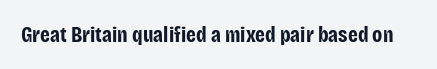
The image shows 22 px bold type, upright; set normal letter spacing, not underlined.
